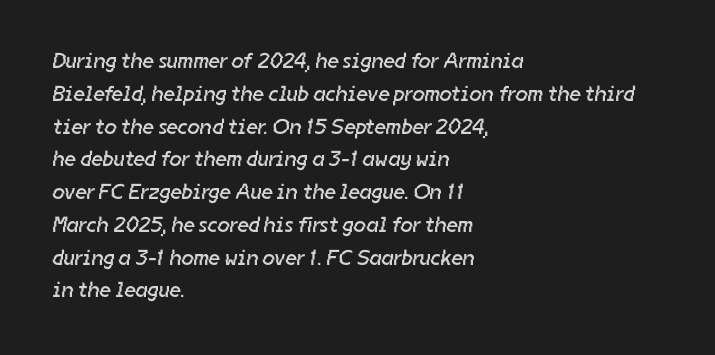
The space directly below the letters is spotless. Horizontal alignment here is leftward, the default for most running prose. This sample keeps an unexceptional amount of space between lines. Compared with typical body copy, the letter spacing here is the same. No extra ink here — the face is not bold.
